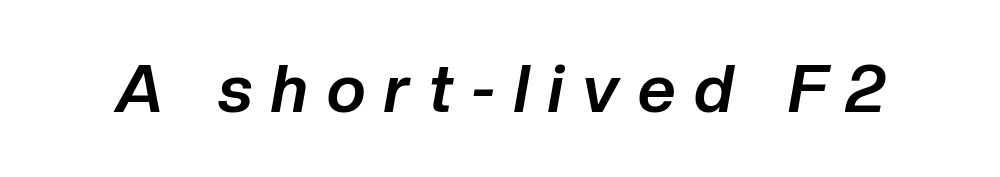
The image shows 66 px bold type, italic (leaning right); set unusually wide letter spacing (+0.29 em), not underlined; low stroke contrast and a medium x-height.
